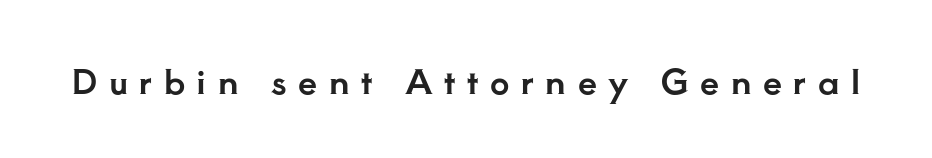
The image shows 34 px serif type, upright; set unusually wide letter spacing (+0.34 em), not underlined; low stroke contrast and a small x-height.
